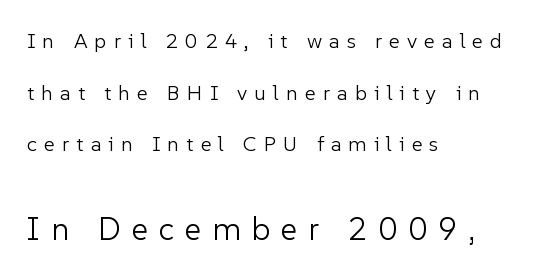
{"serif": "no", "italic": "no", "bold": "no", "weight": "light", "width": "normal", "stroke_contrast": "low", "x_height": "medium", "monospaced": "no", "underline": "no", "align": "left", "line_spacing": "loose", "line_spacing_ratio": 2.46, "letter_spacing": "wide", "letter_spacing_em": 0.34, "larger_block": "second", "size_ratio": 1.52, "glyph_px": 32}
